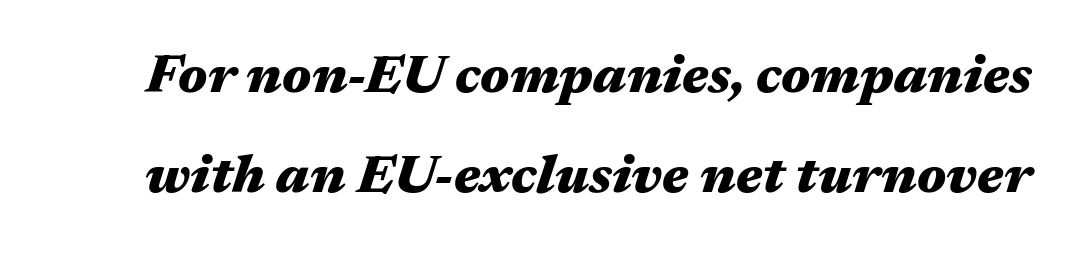
{"italic": "yes", "lean": "right", "slant_degrees": 17, "bold": "yes", "weight": "heavy", "width": "wide", "stroke_contrast": "medium", "x_height": "medium", "monospaced": "no", "underline": "no", "line_spacing_ratio": 1.86, "letter_spacing": "normal", "letter_spacing_em": 0.0, "glyph_px": 54}
